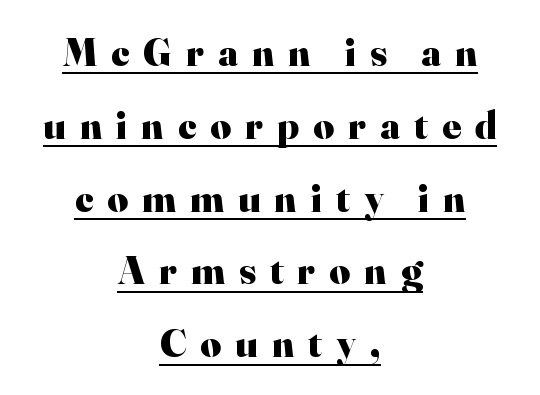
Q: Is the text bold? A: Yes.
Q: Is the text italic (slanted)? A: No, it is upright.
Q: Is the typeface a serif or a sans-serif typeface? A: Serif.
Q: Is the text underlined? A: Yes.
Q: How is the paragraph aligned? A: Centered.
Q: Is the spacing between letters normal or unusually wide? A: Unusually wide.
Q: Width (condensed, normal, or wide)? A: Normal.
Q: Stroke contrast? A: High.
Q: x-height? A: Small.
Q: Monospaced? A: No.
